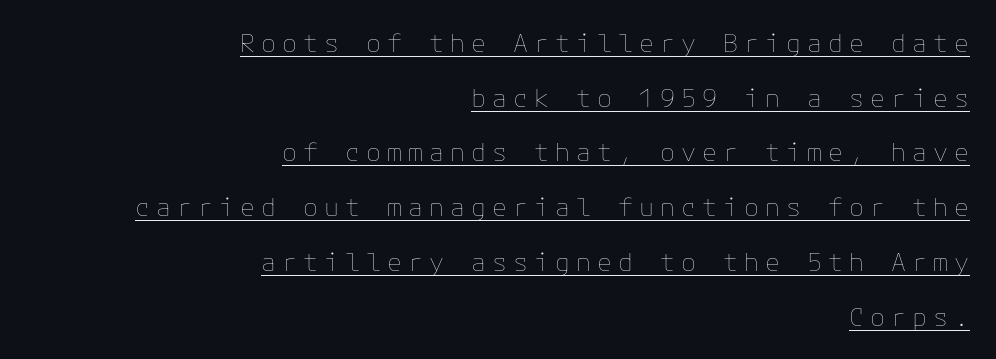
{"italic": "no", "bold": "no", "underline": "yes", "align": "right", "line_spacing": "loose", "line_spacing_ratio": 2.19, "letter_spacing": "wide", "letter_spacing_em": 0.24, "glyph_px": 25}
